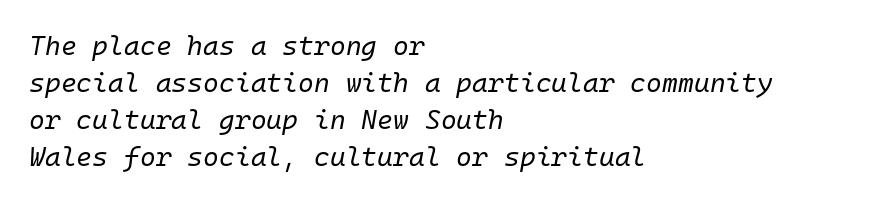
The image shows 27 px text type, italic (leaning right); set left-aligned, normal line spacing (1.37x), normal letter spacing, not underlined.
